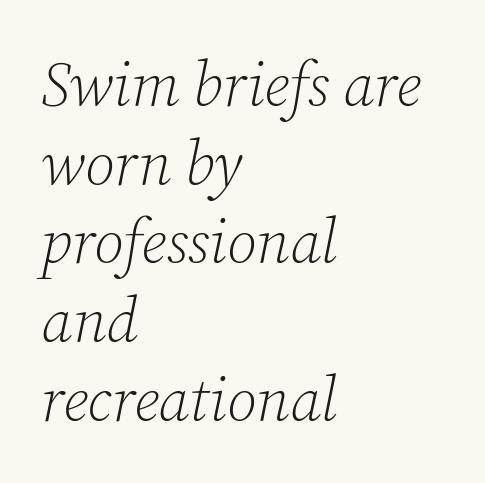
The image shows 62 px light serif type, italic (leaning right); set left-aligned, normal line spacing (1.27x), normal letter spacing, not underlined; low stroke contrast and a medium x-height.
